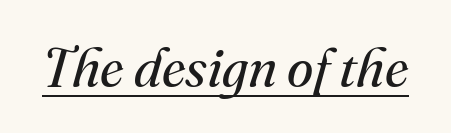
{"serif": "yes", "italic": "yes", "lean": "right", "slant_degrees": 16, "bold": "no", "weight": "regular", "width": "normal", "stroke_contrast": "medium", "x_height": "small", "monospaced": "no", "underline": "yes", "letter_spacing": "normal", "letter_spacing_em": 0.0, "glyph_px": 54}
